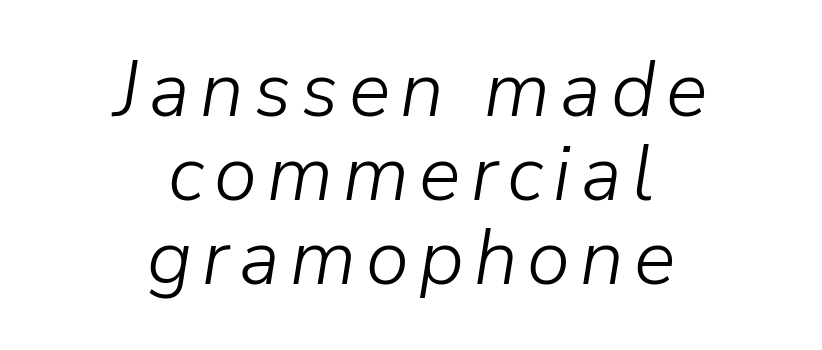
Visually the block forms a symmetrical silhouette, jagged on both flanks. The strokes carry an ordinary text weight at most. This sample trades vertical openness for compactness between lines. Slant detected: the letters are inclined. Glance below the letters and you will spot only blank space. The letters advance in unequal steps, a hallmark of proportional type.
